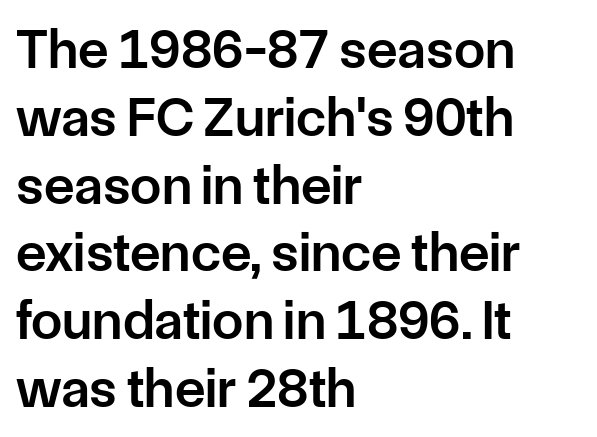
{"serif": "no", "italic": "no", "bold": "semi", "weight": "semibold", "width": "normal", "stroke_contrast": "low", "x_height": "medium", "monospaced": "no", "underline": "no", "align": "left", "line_spacing_ratio": 1.21, "letter_spacing": "normal", "letter_spacing_em": 0.0, "glyph_px": 56}
